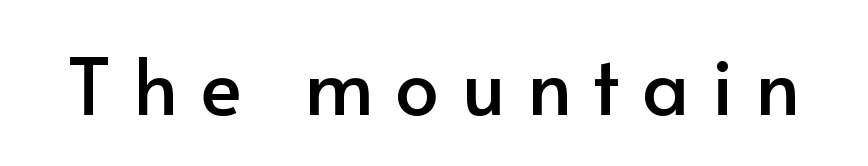
How are the letters spaced? Widely, with obvious added tracking. Notice how the stems are strictly vertical — no italics here. Quick note: underline off. You could not count columns in this text — the font is proportionally spaced. Note: no serifs on the glyphs.
